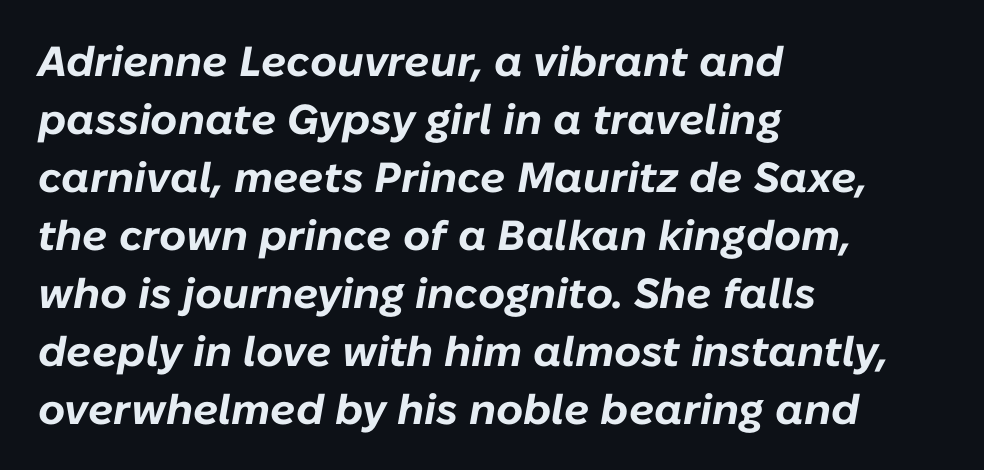
The glyphs are unaccompanied by any horizontal stroke below them. Each glyph is drawn with heavy, bold strokes. This sample uses an oblique cut, with every glyph tilted off the vertical. This sample keeps an unexceptional amount of space between lines. The rag falls on the right side of this text block. The letterforms sit shoulder to shoulder at normal distance.
